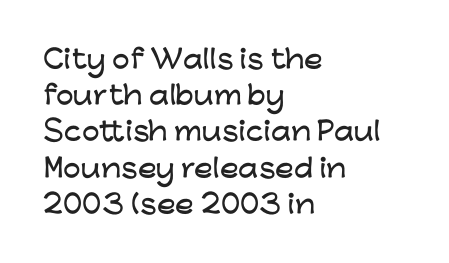
Q: Is the text italic (slanted)? A: No, it is upright.
Q: Is the text underlined? A: No.
Q: How is the paragraph aligned? A: Left-aligned.
Q: Is the spacing between letters normal or unusually wide? A: Normal.
Q: Is the spacing between lines tight, normal or loose? A: Normal.
